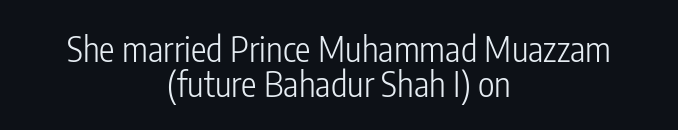
Q: Is the text bold? A: No.
Q: Is the text italic (slanted)? A: No, it is upright.
Q: Is the typeface a serif or a sans-serif typeface? A: Sans-serif.
Q: Is the text underlined? A: No.
Q: How is the paragraph aligned? A: Centered.
Q: Is the spacing between letters normal or unusually wide? A: Normal.
Q: Is the spacing between lines tight, normal or loose? A: Tight.
Q: Width (condensed, normal, or wide)? A: Condensed.
Q: Stroke contrast? A: Low.
Q: x-height? A: Medium.
Q: Monospaced? A: No.
